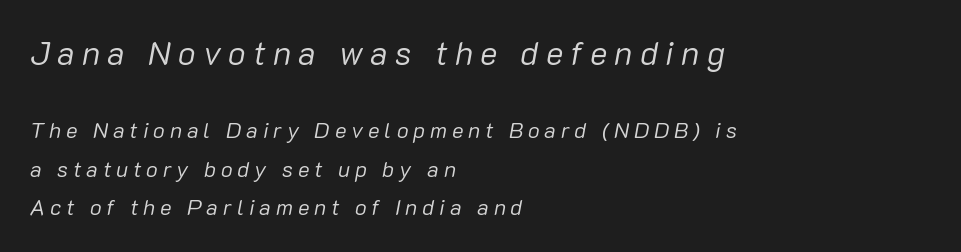
Do the characters align in a grid? No, the font is proportional. Teacher's note: observe the even left margin — that is flush-left alignment. Emphasis-style slanted type is in use. The strip under each line holds only bare page. This layout puts the oversized block above and the modest block below.
